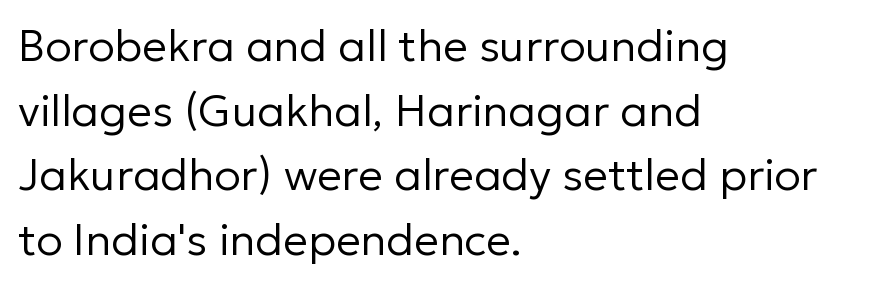
Look at the bottom of the vertical strokes: they stop flat, with no serifs. Layout note: lines flush left. Plain, unruled lines of type. The passage shown stacks its lines at a standard gap. This rendering leaves character spacing at its baseline value. This sample has the flowing, uneven cadence of proportional lettering.
